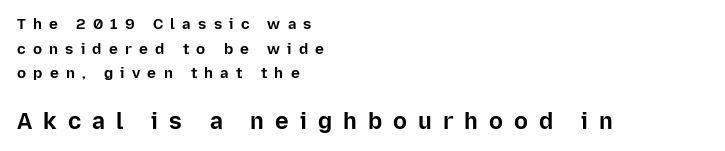
{"italic": "no", "bold": "yes", "underline": "no", "align": "left", "line_spacing": "normal", "line_spacing_ratio": 1.65, "letter_spacing": "wide", "letter_spacing_em": 0.48, "larger_block": "second", "size_ratio": 1.53, "glyph_px": 23}
